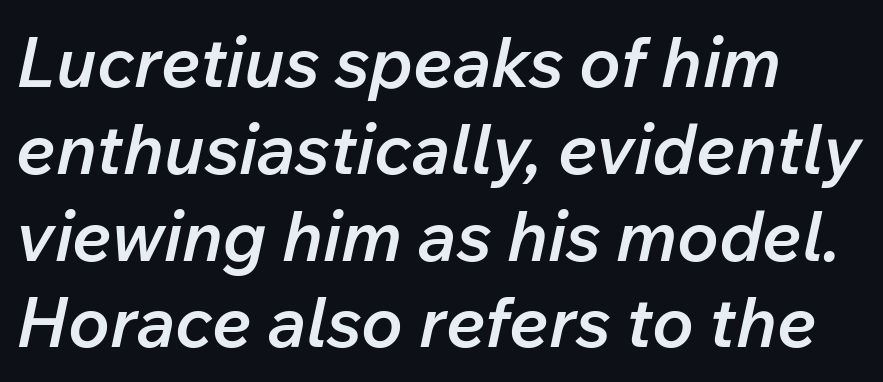
Descender tails drop into unmarked territory. Moderately thickened strokes mark this as semibold type. The ragged edge is on the right, which tells us the setting is flush left. Would a proofreader flag this as italicized? Yes. Between one letter and the next there's only the usual sliver of space.
